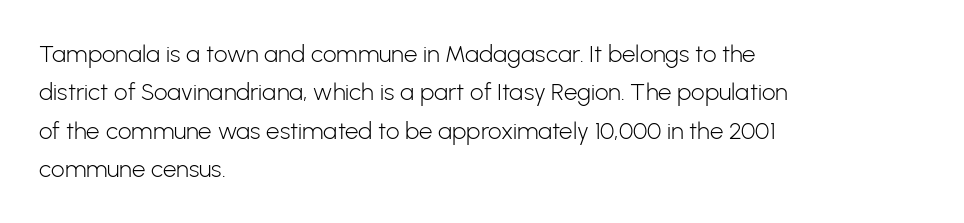
Q: Is the text bold? A: No.
Q: Is the text italic (slanted)? A: No, it is upright.
Q: Is the text underlined? A: No.
Q: How is the paragraph aligned? A: Left-aligned.
Q: Is the spacing between letters normal or unusually wide? A: Normal.
Q: Is the spacing between lines tight, normal or loose? A: Normal.
